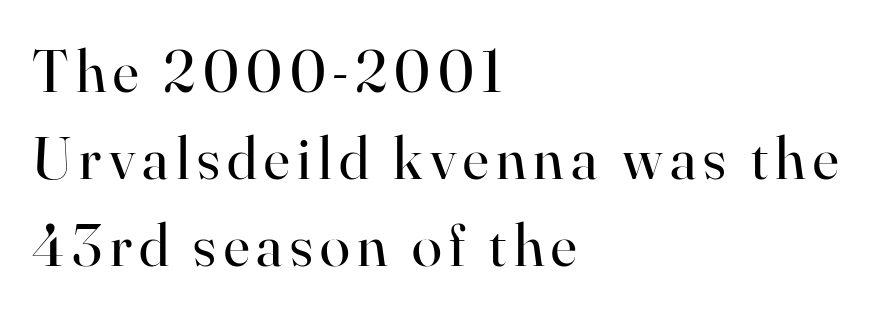
The image shows 61 px regular-weight serif type, upright; set left-aligned, normal line spacing (1.43x), not underlined; high stroke contrast and a small x-height.
